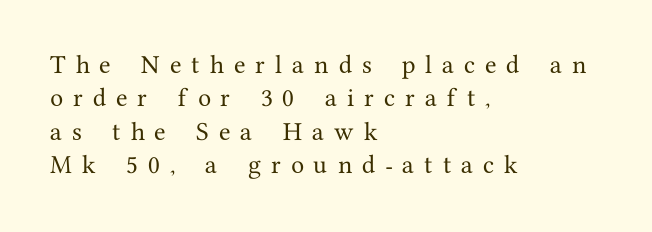
{"italic": "no", "underline": "no", "align": "left", "line_spacing": "normal", "line_spacing_ratio": 1.59, "letter_spacing": "wide", "letter_spacing_em": 0.48, "glyph_px": 21}
